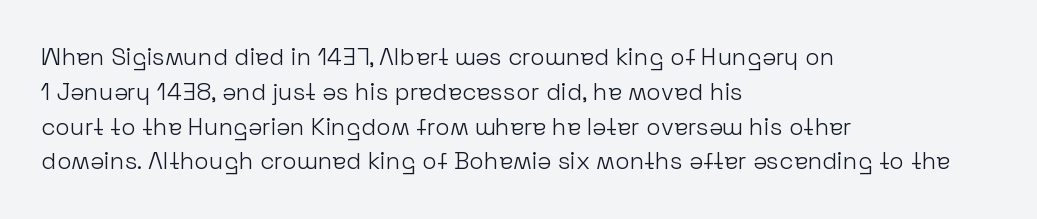
Q: Is the text bold? A: No.
Q: Is the text italic (slanted)? A: No, it is upright.
Q: Is the text underlined? A: No.
Q: How is the paragraph aligned? A: Left-aligned.
Q: Is the spacing between letters normal or unusually wide? A: Normal.
Q: Is the spacing between lines tight, normal or loose? A: Normal.
